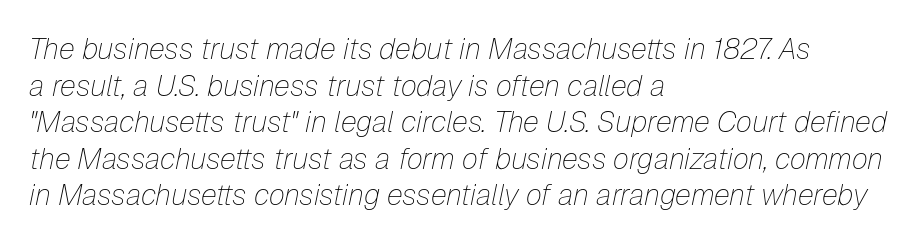
Q: Is the text bold? A: No.
Q: Is the text italic (slanted)? A: Yes, it leans right by about 12 degrees.
Q: Is the text underlined? A: No.
Q: How is the paragraph aligned? A: Left-aligned.
Q: Is the spacing between letters normal or unusually wide? A: Normal.
Q: Is the spacing between lines tight, normal or loose? A: Normal.
Q: Width (condensed, normal, or wide)? A: Normal.
Q: Stroke contrast? A: Low.
Q: x-height? A: Medium.
Q: Monospaced? A: No.
